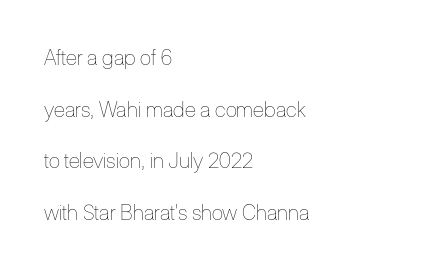
The image shows 21 px text type, upright; set left-aligned, loose line spacing (2.46x), normal letter spacing, not underlined.
